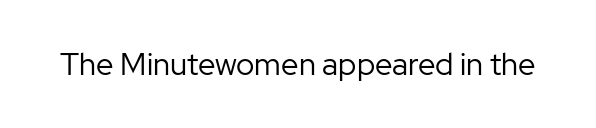
Q: Is the text bold? A: No.
Q: Is the text italic (slanted)? A: No, it is upright.
Q: Is the typeface a serif or a sans-serif typeface? A: Sans-serif.
Q: Is the text underlined? A: No.
Q: Is the spacing between letters normal or unusually wide? A: Normal.
Q: Width (condensed, normal, or wide)? A: Normal.
Q: Stroke contrast? A: Low.
Q: x-height? A: Medium.
Q: Monospaced? A: No.
